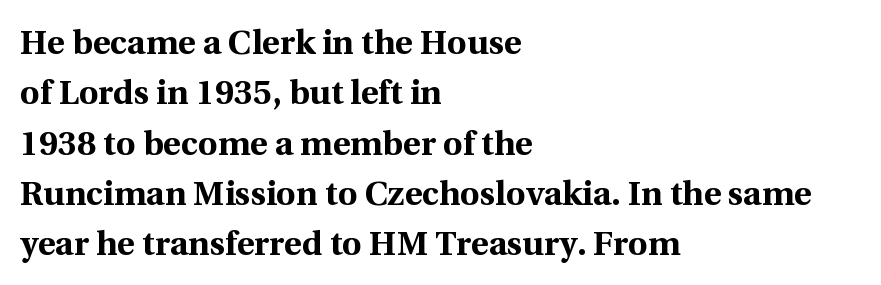
Q: Is the text bold? A: Yes.
Q: Is the text italic (slanted)? A: No, it is upright.
Q: Is the typeface a serif or a sans-serif typeface? A: Serif.
Q: Is the text underlined? A: No.
Q: How is the paragraph aligned? A: Left-aligned.
Q: Is the spacing between letters normal or unusually wide? A: Normal.
Q: Is the spacing between lines tight, normal or loose? A: Normal.
Q: Width (condensed, normal, or wide)? A: Normal.
Q: x-height? A: Medium.
Q: Monospaced? A: No.
